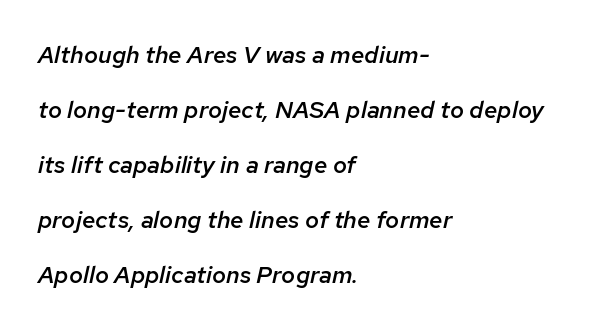
Q: Is the text bold? A: Semi-bold.
Q: Is the text italic (slanted)? A: Yes, it leans right by about 12 degrees.
Q: Is the text underlined? A: No.
Q: How is the paragraph aligned? A: Left-aligned.
Q: Is the spacing between letters normal or unusually wide? A: Normal.
Q: Is the spacing between lines tight, normal or loose? A: Loose.
